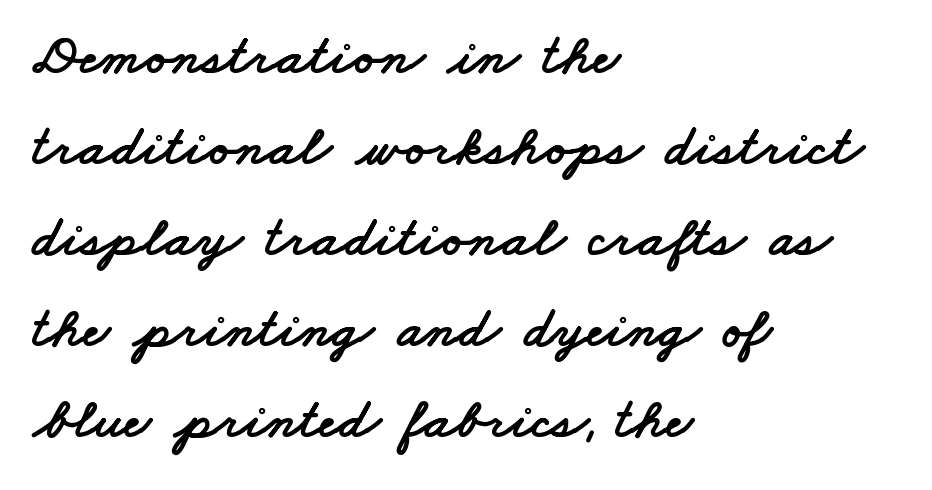
Q: Is the typeface a serif or a sans-serif typeface? A: Sans-serif.
Q: Is the text underlined? A: No.
Q: How is the paragraph aligned? A: Left-aligned.
Q: Is the spacing between letters normal or unusually wide? A: Normal.
Q: Is the spacing between lines tight, normal or loose? A: Normal.
Q: Width (condensed, normal, or wide)? A: Wide.
Q: Stroke contrast? A: Low.
Q: x-height? A: Small.
Q: Monospaced? A: No.
